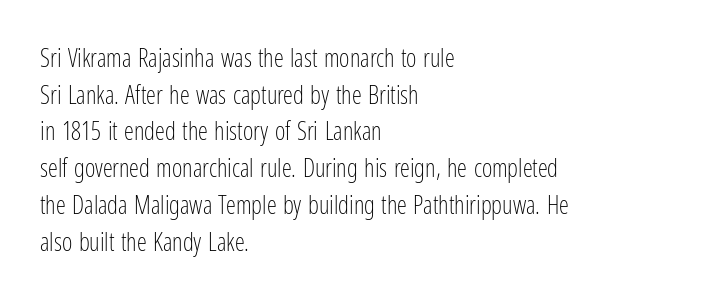
Weight: in the light-to-regular range. In CSS terms this would be text-align: left. The letters stand straight up with perfectly vertical stems. Each new line begins a customary step beneath the previous one. Characters follow at the spacing the type designer built in.
